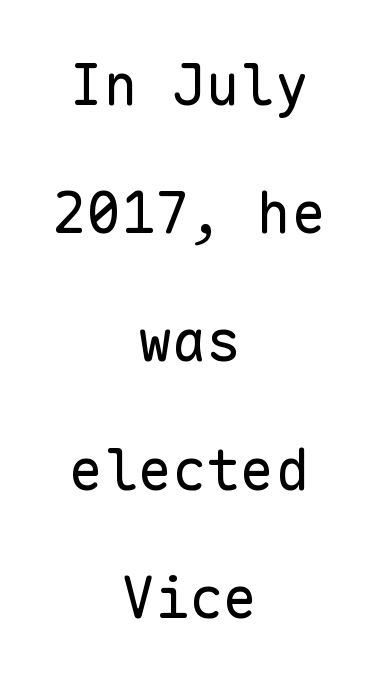
The image shows 57 px regular-weight sans-serif type, upright, monospaced; set centered, loose line spacing (2.25x), normal letter spacing, not underlined; low stroke contrast and a medium x-height.
